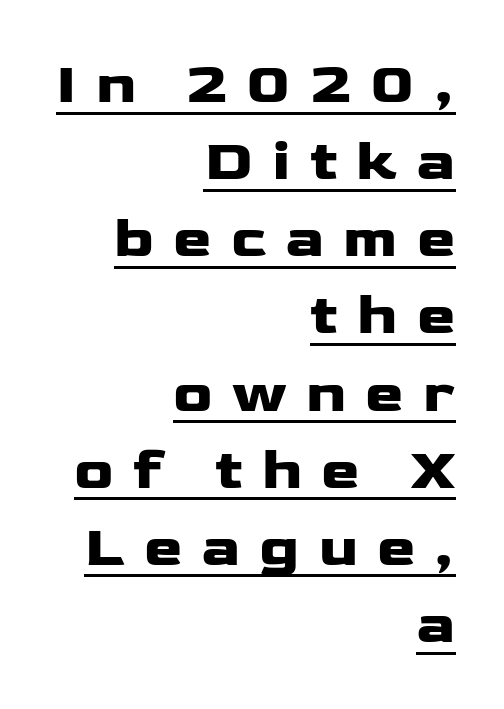
The image shows 58 px heavy, wide sans-serif type, upright; set right-aligned, normal line spacing (1.33x), unusually wide letter spacing (+0.33 em), underlined; low stroke contrast and a medium x-height.
